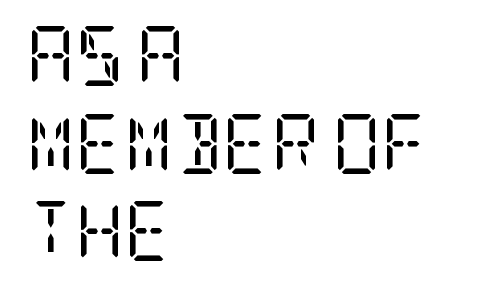
{"serif": "yes", "italic": "no", "bold": "no", "weight": "regular", "width": "condensed", "stroke_contrast": "low", "x_height": "large", "underline": "no", "align": "left", "line_spacing": "normal", "line_spacing_ratio": 1.46, "letter_spacing": "normal", "letter_spacing_em": 0.0, "glyph_px": 60}
